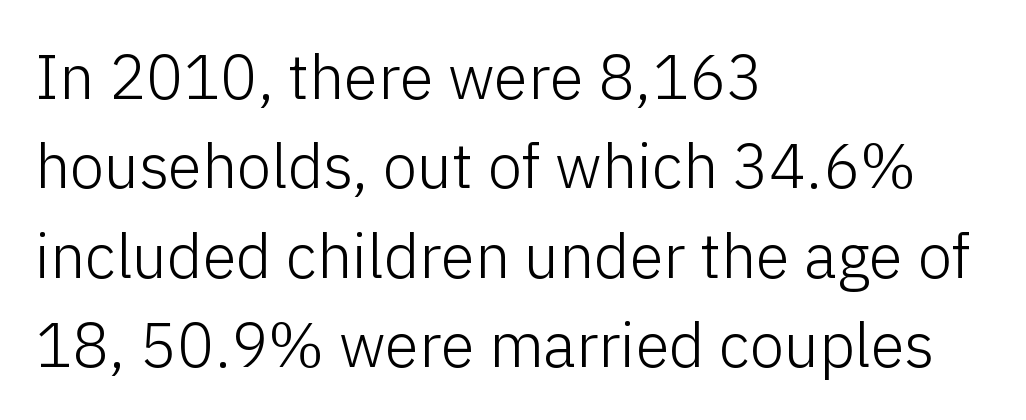
Q: Is the text bold? A: No.
Q: Is the text italic (slanted)? A: No, it is upright.
Q: Is the typeface a serif or a sans-serif typeface? A: Sans-serif.
Q: Is the text underlined? A: No.
Q: How is the paragraph aligned? A: Left-aligned.
Q: Is the spacing between letters normal or unusually wide? A: Normal.
Q: Is the spacing between lines tight, normal or loose? A: Normal.
Q: Width (condensed, normal, or wide)? A: Normal.
Q: Stroke contrast? A: Low.
Q: x-height? A: Medium.
Q: Monospaced? A: No.
